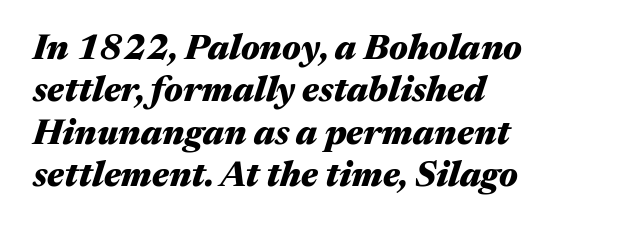
Q: Is the text bold? A: Yes.
Q: Is the text italic (slanted)? A: Yes, it leans right by about 17 degrees.
Q: Is the text underlined? A: No.
Q: How is the paragraph aligned? A: Left-aligned.
Q: Is the spacing between letters normal or unusually wide? A: Normal.
Q: Width (condensed, normal, or wide)? A: Wide.
Q: Stroke contrast? A: Medium.
Q: x-height? A: Medium.
Q: Monospaced? A: No.
